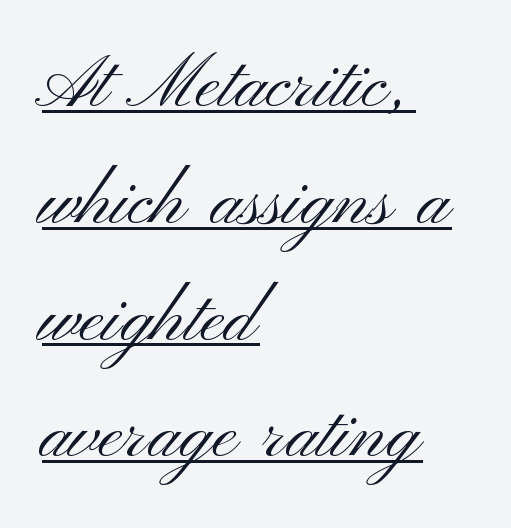
Q: Is the text bold? A: No.
Q: Is the text italic (slanted)? A: Yes.
Q: Is the typeface a serif or a sans-serif typeface? A: Sans-serif.
Q: Is the text underlined? A: Yes.
Q: How is the paragraph aligned? A: Left-aligned.
Q: Is the spacing between letters normal or unusually wide? A: Normal.
Q: Is the spacing between lines tight, normal or loose? A: Normal.
Q: Width (condensed, normal, or wide)? A: Wide.
Q: Stroke contrast? A: Medium.
Q: x-height? A: Small.
Q: Monospaced? A: No.
